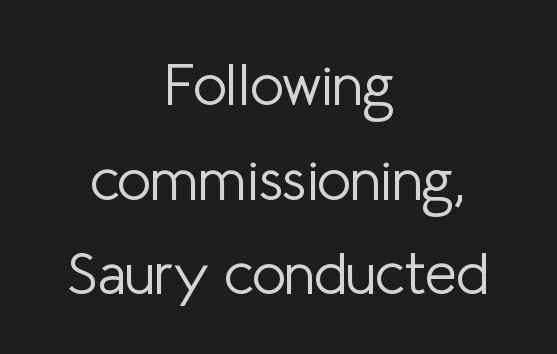
Q: Is the text bold? A: No.
Q: Is the text italic (slanted)? A: No, it is upright.
Q: Is the typeface a serif or a sans-serif typeface? A: Sans-serif.
Q: Is the text underlined? A: No.
Q: How is the paragraph aligned? A: Centered.
Q: Is the spacing between letters normal or unusually wide? A: Normal.
Q: Is the spacing between lines tight, normal or loose? A: Normal.
Q: Width (condensed, normal, or wide)? A: Normal.
Q: Stroke contrast? A: Low.
Q: x-height? A: Medium.
Q: Monospaced? A: No.
